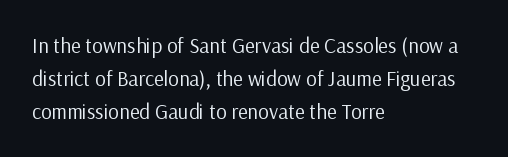
{"italic": "no", "bold": "no", "underline": "no", "align": "left", "line_spacing": "normal", "line_spacing_ratio": 1.57, "letter_spacing": "normal", "letter_spacing_em": 0.0, "glyph_px": 21}
